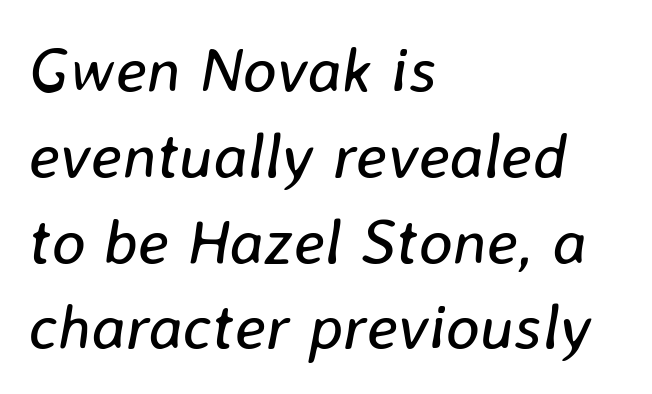
{"italic": "yes", "lean": "right", "slant_degrees": 8, "bold": "no", "weight": "regular", "width": "normal", "stroke_contrast": "low", "x_height": "medium", "monospaced": "no", "underline": "no", "align": "left", "line_spacing": "normal", "line_spacing_ratio": 1.34, "letter_spacing": "normal", "letter_spacing_em": 0.0, "glyph_px": 64}
